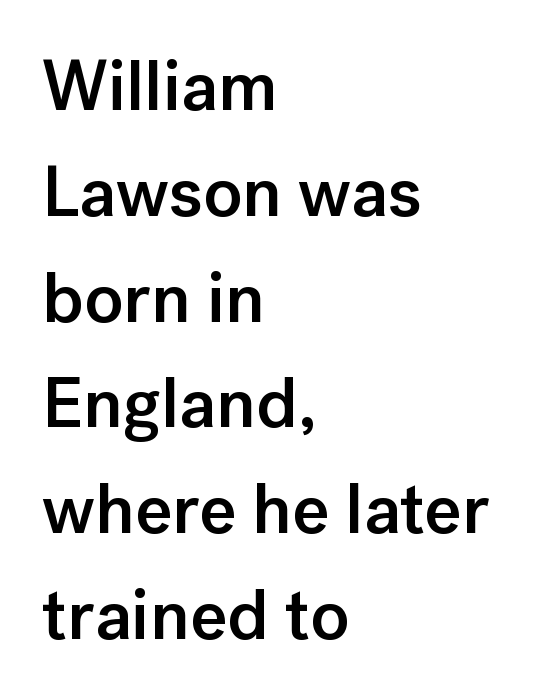
Q: Is the text bold? A: Semi-bold.
Q: Is the text italic (slanted)? A: No, it is upright.
Q: Is the typeface a serif or a sans-serif typeface? A: Sans-serif.
Q: Is the text underlined? A: No.
Q: How is the paragraph aligned? A: Left-aligned.
Q: Is the spacing between letters normal or unusually wide? A: Normal.
Q: Is the spacing between lines tight, normal or loose? A: Normal.
Q: Width (condensed, normal, or wide)? A: Normal.
Q: Stroke contrast? A: Low.
Q: x-height? A: Medium.
Q: Monospaced? A: No.
